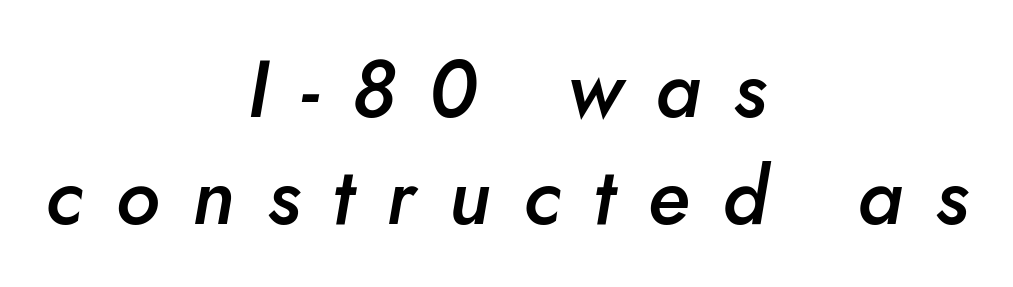
Q: Is the text bold? A: Semi-bold.
Q: Is the text italic (slanted)? A: Yes, it leans right by about 10 degrees.
Q: Is the text underlined? A: No.
Q: How is the paragraph aligned? A: Centered.
Q: Is the spacing between letters normal or unusually wide? A: Unusually wide.
Q: Is the spacing between lines tight, normal or loose? A: Normal.
Q: Width (condensed, normal, or wide)? A: Normal.
Q: Stroke contrast? A: Low.
Q: x-height? A: Small.
Q: Monospaced? A: No.
